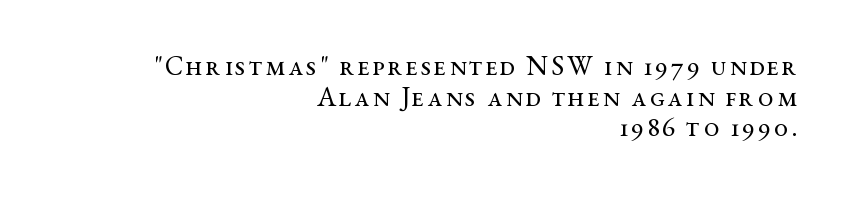
{"serif": "yes", "italic": "no", "bold": "no", "weight": "regular", "width": "wide", "stroke_contrast": "medium", "x_height": "medium", "monospaced": "no", "underline": "no", "align": "right", "line_spacing": "tight", "line_spacing_ratio": 1.09, "glyph_px": 28}
